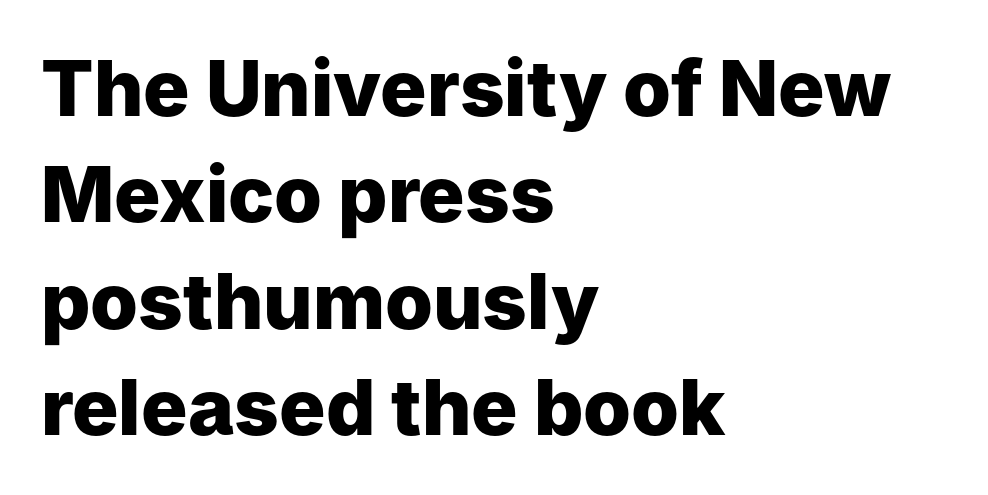
Is the type bold? Yes — the strokes are clearly thick and heavy. The passage shown is typed in a proportional face where columns would drift. Ordinary non-slanted type is in use. Stroke terminals: plain, sans-serif. These lines keep a tight, regular rhythm from letter to letter. Normally led — the rows are evenly, conventionally spaced.
